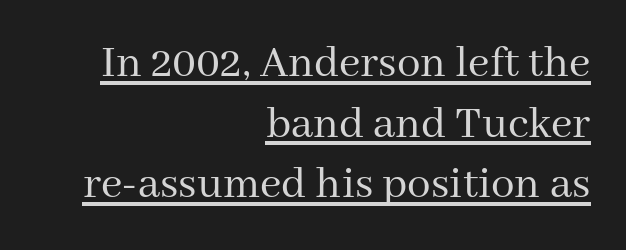
Letter spacing: default. The letters stand upright; this is a roman face. Glance below the letters and you will spot a drawn line. Heft: none added — not bold. The font family rendered here belongs to the serif group.
